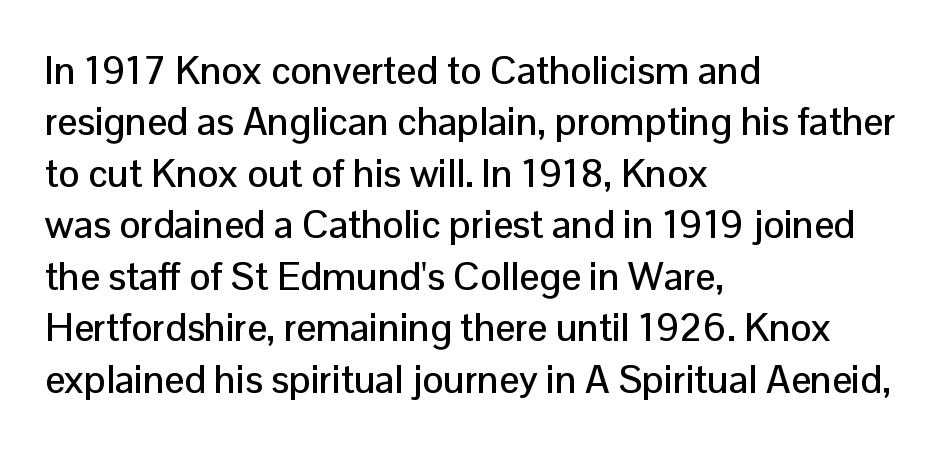
{"serif": "no", "italic": "no", "width": "normal", "stroke_contrast": "low", "x_height": "medium", "monospaced": "no", "underline": "no", "align": "left", "line_spacing": "normal", "line_spacing_ratio": 1.32, "letter_spacing": "normal", "letter_spacing_em": 0.0, "glyph_px": 39}
